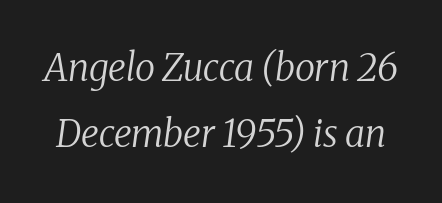
The gaps between neighbouring characters are ordinary and unremarkable. Character widths vary here, with narrow letters taking less room than wide ones. A typesetter would mark this as italic. Letters have the restrained weight of plain body copy at most. Unlike a clean sans, this face finishes its strokes with serifs.
